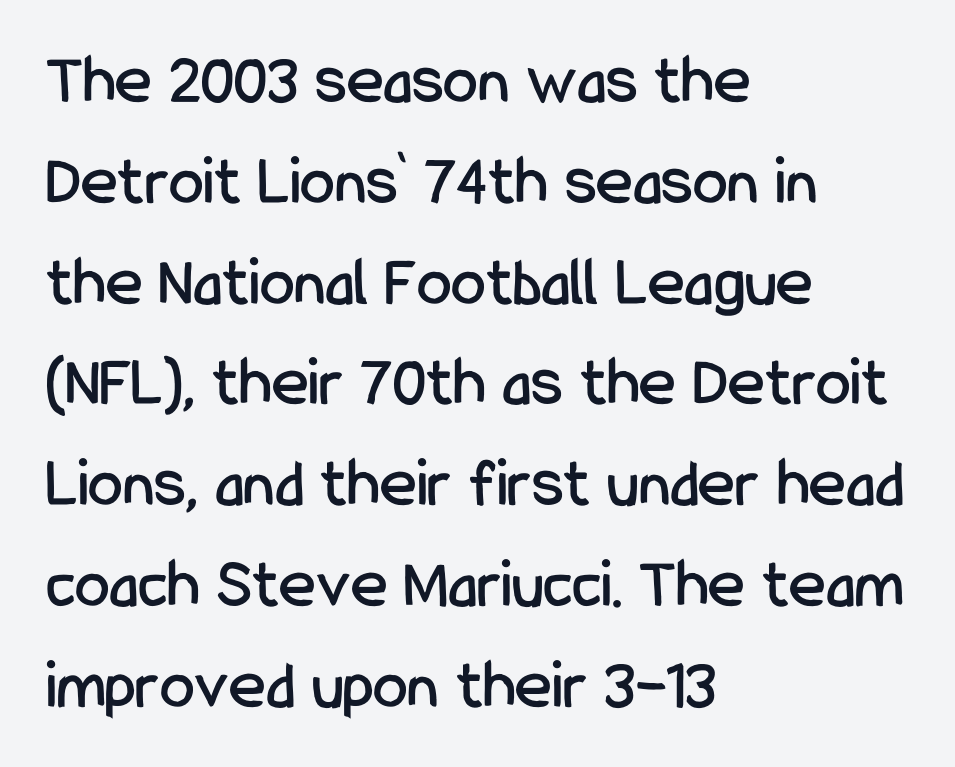
The image shows 70 px condensed sans-serif type, upright; set left-aligned, normal line spacing (1.44x), normal letter spacing, not underlined; low stroke contrast and a medium x-height.
